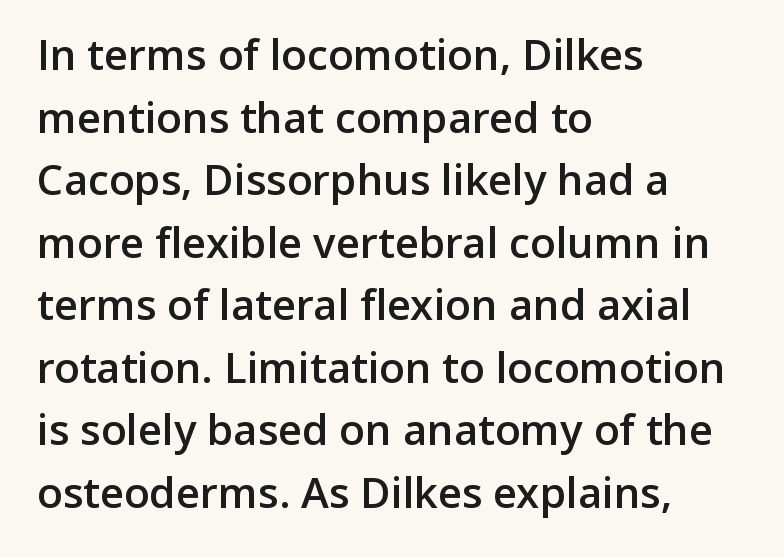
Proportional: the letters do not fall into vertical columns. Is there much room between lines? A standard amount, neither cramped nor airy. The string is rendered with underlining switched off. Typographic density is moderately raised because the face is semibold. How are the letters spaced? Ordinarily, with no added tracking.
